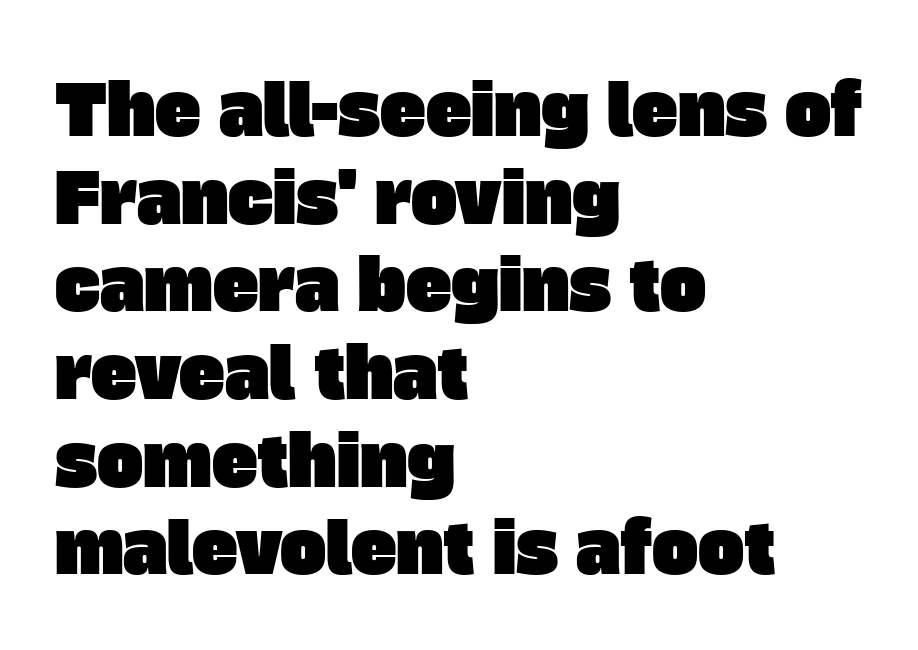
{"serif": "no", "width": "normal", "stroke_contrast": "low", "x_height": "large", "monospaced": "no", "underline": "no", "align": "left", "line_spacing": "normal", "line_spacing_ratio": 1.27, "letter_spacing": "normal", "letter_spacing_em": 0.0, "glyph_px": 69}
